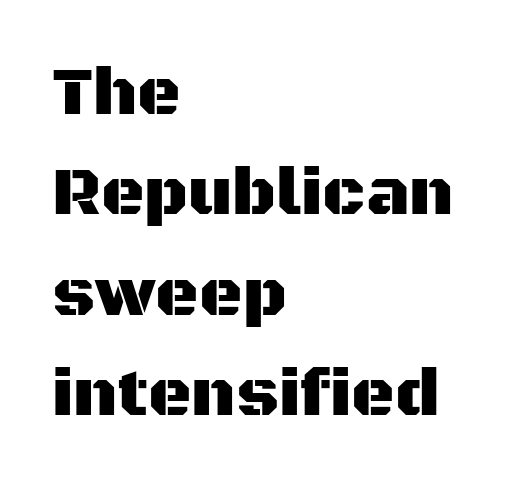
Plain, unruled lines of type. Varying glyph widths throughout — classic text-font behaviour. Compared with typical body copy, the letter spacing here is the same. This sample uses a sans-serif face. One glance says typical: line gaps are just what's usual. Tall strokes in this sample are plumb rather than angled.
